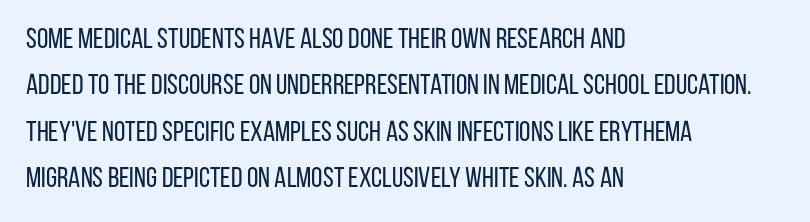
{"serif": "no", "italic": "no", "bold": "no", "weight": "regular", "width": "condensed", "stroke_contrast": "low", "x_height": "large", "monospaced": "no", "underline": "no", "align": "left", "line_spacing": "normal", "line_spacing_ratio": 1.6, "letter_spacing": "normal", "letter_spacing_em": 0.0, "glyph_px": 29}
